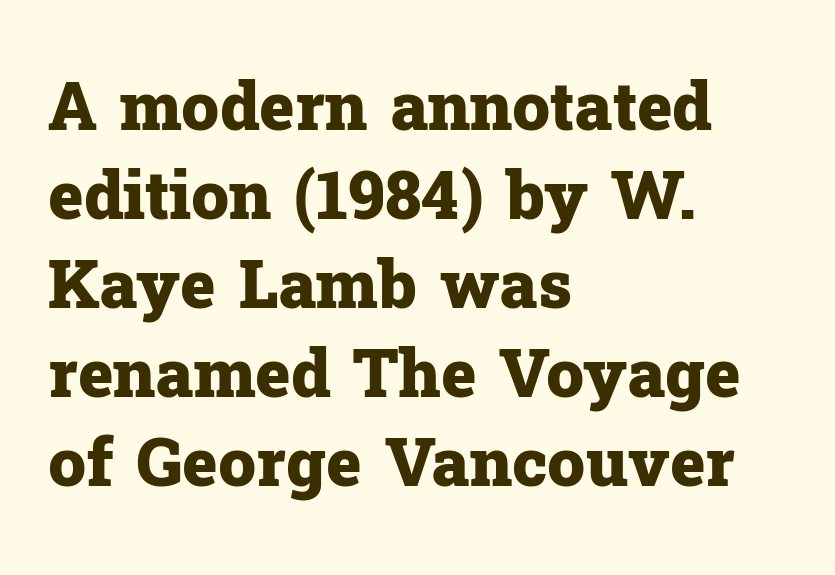
The block of text has a typical density, with ordinary space between rows. The face used here is proportionally spaced, like ordinary book or web type. The line texture is even and compact thanks to regular tracking. A classic flush-left, rag-right setting is used for this passage. The glyphs have the mass of a bold cut. This sample uses an upright cut, with every glyph sitting square on the baseline.
